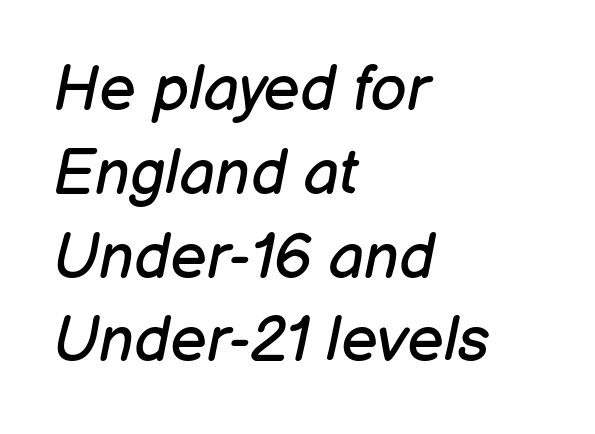
Q: Is the text bold? A: No.
Q: Is the text italic (slanted)? A: Yes, it leans right by about 12 degrees.
Q: Is the text underlined? A: No.
Q: How is the paragraph aligned? A: Left-aligned.
Q: Is the spacing between letters normal or unusually wide? A: Normal.
Q: Is the spacing between lines tight, normal or loose? A: Normal.
Q: Width (condensed, normal, or wide)? A: Normal.
Q: Stroke contrast? A: Low.
Q: x-height? A: Medium.
Q: Monospaced? A: No.
